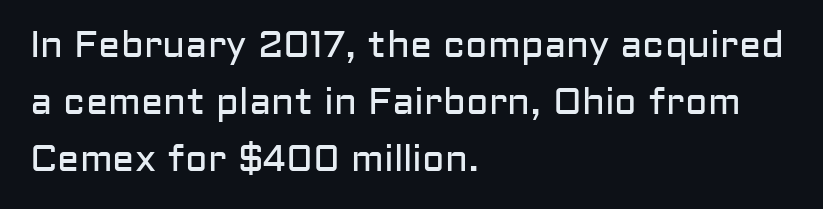
The type sits square on the baseline with zero lean. The letterforms sit shoulder to shoulder at normal distance. Honestly, the row spacing looks completely unremarkable. Letterform terminals end flat and unadorned throughout the passage. The font is comparable to plain body text, perhaps lighter. The area under the type is left untouched.
